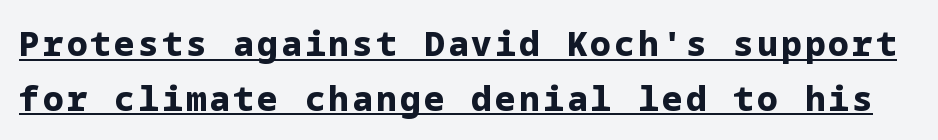
The image shows 34 px bold sans-serif type, upright; set normal line spacing (1.61x), underlined; low stroke contrast and a medium x-height.
